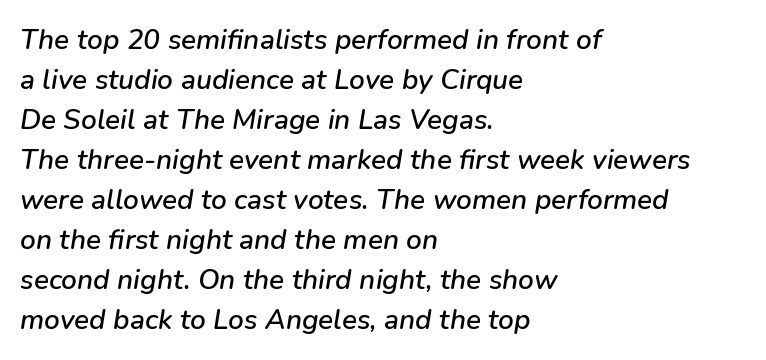
Q: Is the text italic (slanted)? A: Yes, it leans right by about 9 degrees.
Q: Is the text underlined? A: No.
Q: How is the paragraph aligned? A: Left-aligned.
Q: Is the spacing between letters normal or unusually wide? A: Normal.
Q: Is the spacing between lines tight, normal or loose? A: Normal.
Q: Width (condensed, normal, or wide)? A: Normal.
Q: Stroke contrast? A: Low.
Q: x-height? A: Medium.
Q: Monospaced? A: No.
